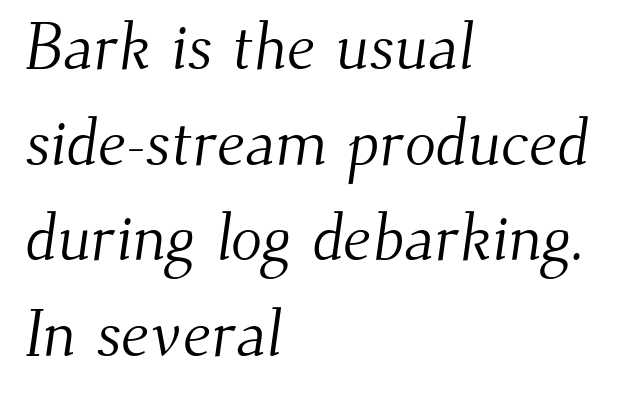
In terms of leading, this rendering sits right in the middle. No chunkiness to these letters — they're not bold. Line starts are locked; line ends wander. You could call the tracking neutral — neither tight nor loose. The letters advance in unequal steps, a hallmark of proportional type. Examine the stroke ends and you'll spot serifs.
